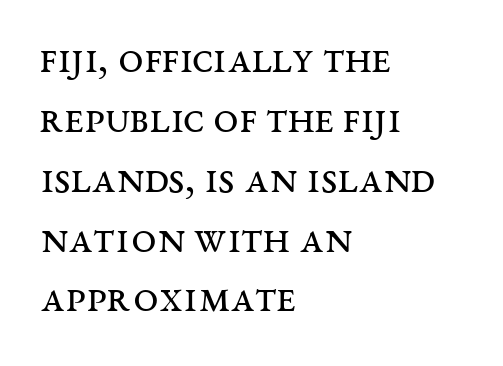
Q: Is the text bold? A: No.
Q: Is the text italic (slanted)? A: No, it is upright.
Q: Is the typeface a serif or a sans-serif typeface? A: Serif.
Q: Is the text underlined? A: No.
Q: How is the paragraph aligned? A: Left-aligned.
Q: Is the spacing between letters normal or unusually wide? A: Normal.
Q: Is the spacing between lines tight, normal or loose? A: Normal.
Q: Width (condensed, normal, or wide)? A: Wide.
Q: Stroke contrast? A: Medium.
Q: x-height? A: Large.
Q: Monospaced? A: No.
